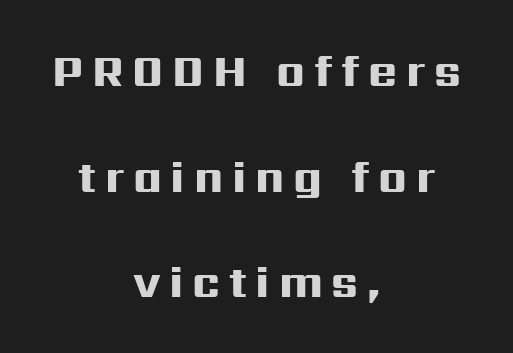
Q: Is the text bold? A: Yes.
Q: Is the text italic (slanted)? A: No, it is upright.
Q: Is the typeface a serif or a sans-serif typeface? A: Sans-serif.
Q: Is the text underlined? A: No.
Q: How is the paragraph aligned? A: Centered.
Q: Is the spacing between letters normal or unusually wide? A: Unusually wide.
Q: Is the spacing between lines tight, normal or loose? A: Loose.
Q: Width (condensed, normal, or wide)? A: Wide.
Q: Stroke contrast? A: High.
Q: x-height? A: Medium.
Q: Monospaced? A: No.
